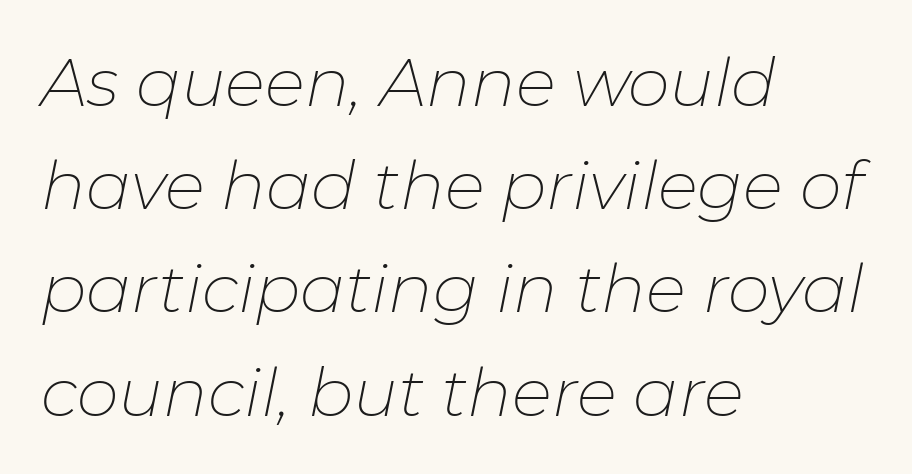
The tracking reads as untouched default to a designer's eye. Rule under the text: the space is simply empty. Is this a heavy cut? Hardly; it is regular or lighter. Reading down the column, the eye jumps a familiar distance to each next line. Horizontal alignment here is leftward, the default for most running prose.
